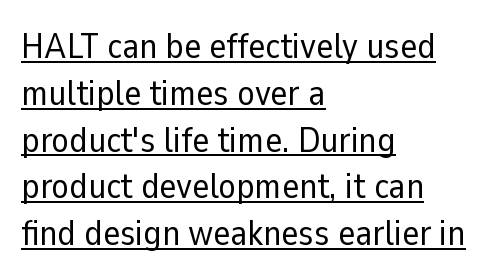
Q: Is the text bold? A: No.
Q: Is the text italic (slanted)? A: No, it is upright.
Q: Is the typeface a serif or a sans-serif typeface? A: Sans-serif.
Q: Is the text underlined? A: Yes.
Q: How is the paragraph aligned? A: Left-aligned.
Q: Is the spacing between letters normal or unusually wide? A: Normal.
Q: Is the spacing between lines tight, normal or loose? A: Normal.
Q: Width (condensed, normal, or wide)? A: Normal.
Q: Stroke contrast? A: Low.
Q: x-height? A: Medium.
Q: Monospaced? A: No.
